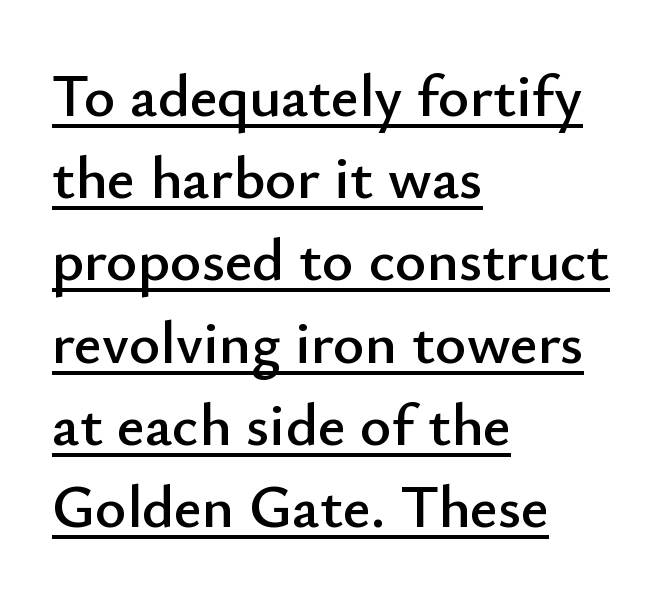
{"serif": "no", "italic": "no", "width": "normal", "stroke_contrast": "low", "x_height": "small", "monospaced": "no", "underline": "yes", "align": "left", "line_spacing": "normal", "line_spacing_ratio": 1.37, "letter_spacing": "normal", "letter_spacing_em": 0.0, "glyph_px": 60}
